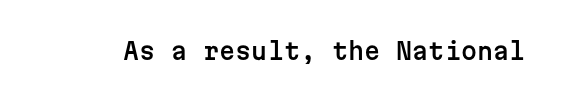
{"italic": "no", "underline": "no", "letter_spacing": "normal", "letter_spacing_em": 0.0, "glyph_px": 23}
